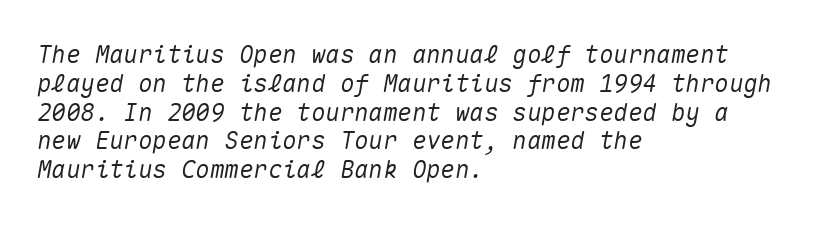
Q: Is the text italic (slanted)? A: Yes, it leans right by about 10 degrees.
Q: Is the text underlined? A: No.
Q: How is the paragraph aligned? A: Left-aligned.
Q: Is the spacing between letters normal or unusually wide? A: Normal.
